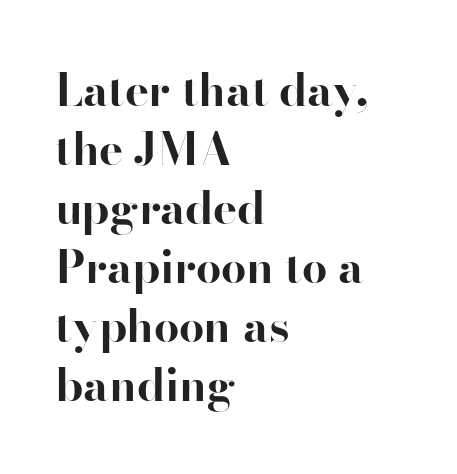
The image shows 45 px bold serif type, upright; set left-aligned, normal line spacing (1.31x), normal letter spacing, not underlined; high stroke contrast and a small x-height.
